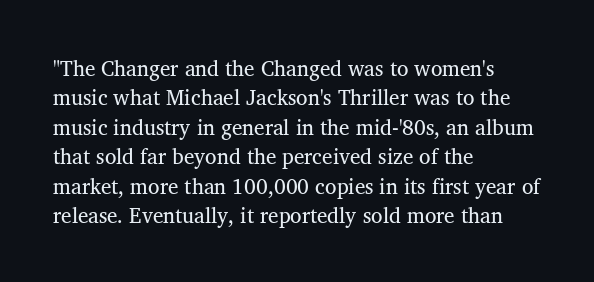
{"italic": "no", "bold": "no", "underline": "no", "align": "left", "line_spacing": "normal", "line_spacing_ratio": 1.4, "letter_spacing": "normal", "letter_spacing_em": 0.0, "glyph_px": 21}
